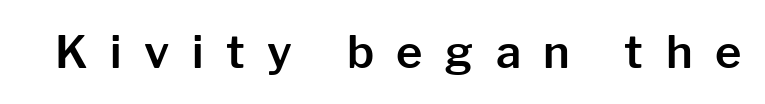
Regarding serifs, this sample does without them. Decoration check: the copy has no underline. Substantial extra tracking has been applied to these lines. Each letter keeps its own natural width here, so spacing adapts to shape. The letters stand straight up with perfectly vertical stems.
